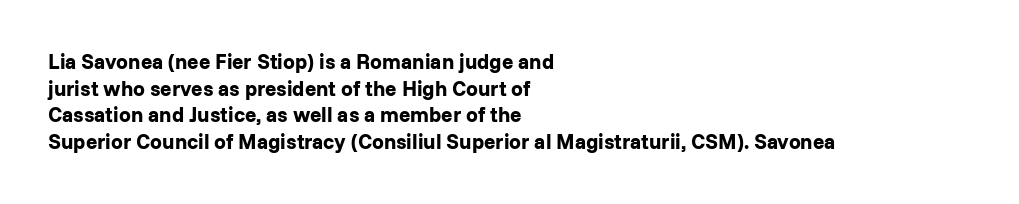
Honestly, the row spacing looks completely unremarkable. Posture: upright roman. Plenty of ink on the page — the face is bold. Typeset ragged right — the left edge is the straight one.
